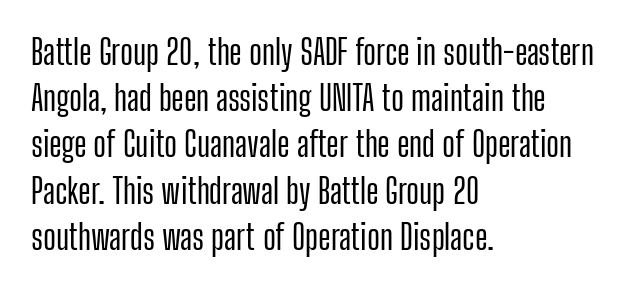
The image shows 34 px condensed sans-serif type, upright; set left-aligned, normal line spacing (1.36x), normal letter spacing, not underlined; low stroke contrast and a medium x-height.
